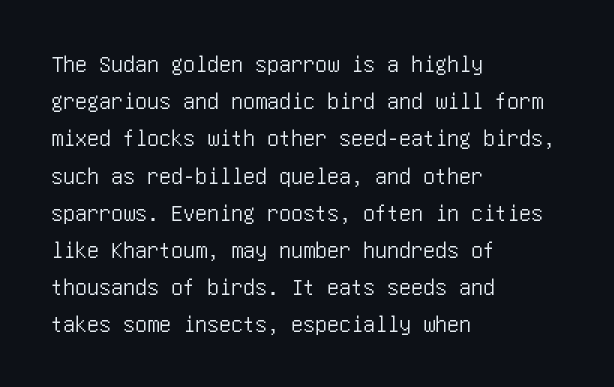
{"italic": "no", "underline": "no", "align": "left", "line_spacing": "normal", "line_spacing_ratio": 1.55, "letter_spacing": "normal", "letter_spacing_em": 0.0, "glyph_px": 24}
